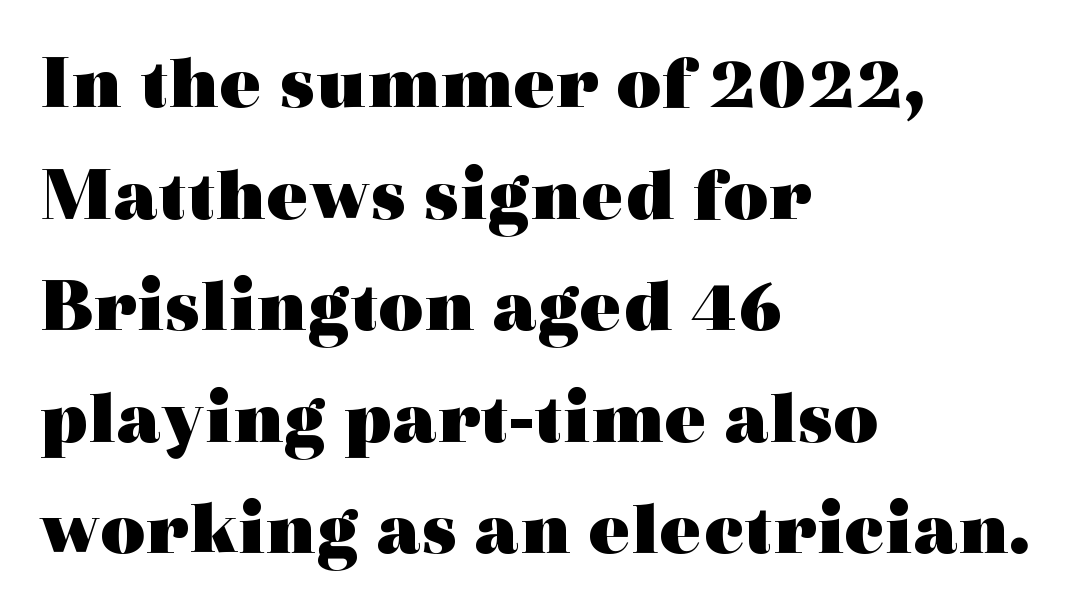
{"serif": "yes", "italic": "no", "bold": "yes", "weight": "heavy", "width": "wide", "x_height": "medium", "monospaced": "no", "underline": "no", "align": "left", "line_spacing": "normal", "line_spacing_ratio": 1.43, "letter_spacing": "normal", "letter_spacing_em": 0.0, "glyph_px": 78}
